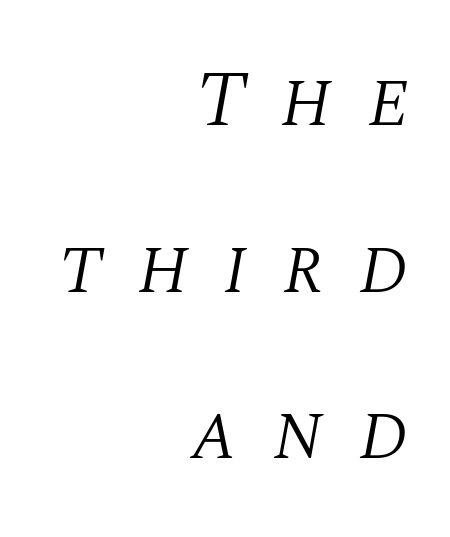
Ink coverage per letter is moderate at most. A serif font was chosen for this passage. Note the varied advance widths — an 'i' is clearly narrower than an 'm'. How are the letters spaced? Widely, with obvious added tracking. Glance below the letters and you will spot only blank space.
